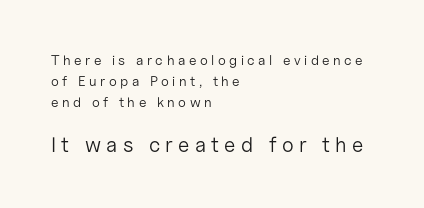
Q: Is the text bold? A: No.
Q: Is the text italic (slanted)? A: No, it is upright.
Q: Is the text underlined? A: No.
Q: How is the paragraph aligned? A: Left-aligned.
Q: Is the spacing between letters normal or unusually wide? A: Unusually wide.
Q: Is the spacing between lines tight, normal or loose? A: Normal.
Q: Which block of text is set in a larger size, the first (top) or the second (bottom)? A: The second (bottom) one.
